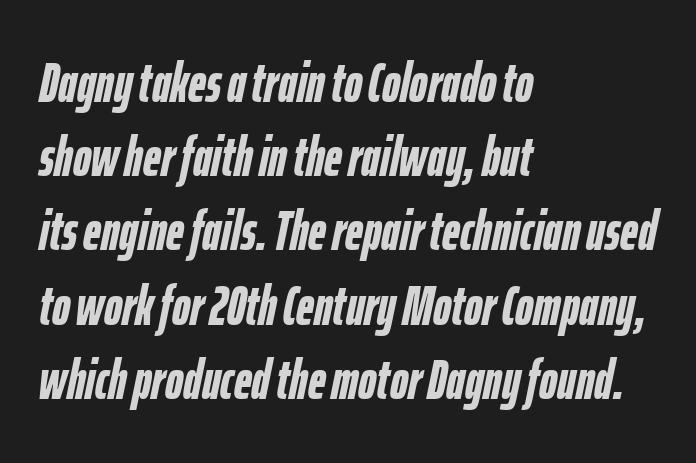
{"italic": "yes", "lean": "right", "slant_degrees": 12, "bold": "yes", "weight": "semibold", "width": "condensed", "stroke_contrast": "low", "x_height": "medium", "monospaced": "no", "underline": "no", "align": "left", "line_spacing": "normal", "line_spacing_ratio": 1.35, "letter_spacing": "normal", "letter_spacing_em": 0.0, "glyph_px": 55}
